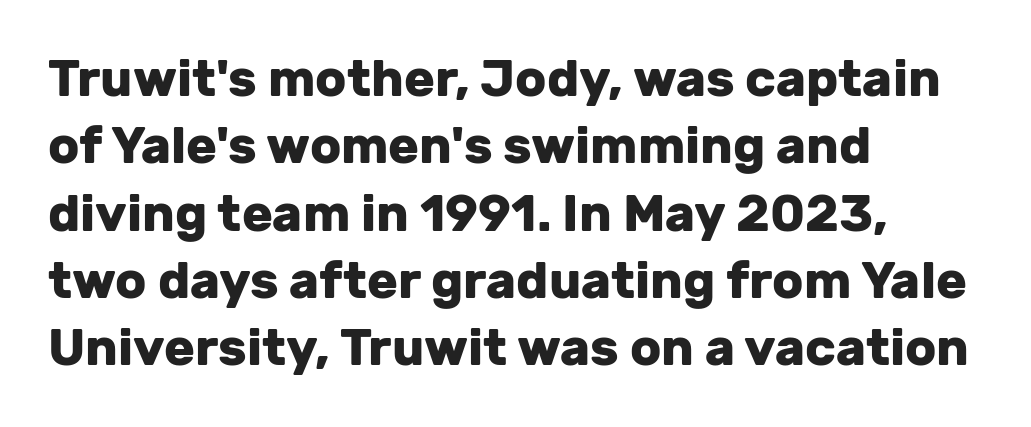
Q: Is the text bold? A: Yes.
Q: Is the text italic (slanted)? A: No, it is upright.
Q: Is the typeface a serif or a sans-serif typeface? A: Sans-serif.
Q: Is the text underlined? A: No.
Q: How is the paragraph aligned? A: Left-aligned.
Q: Is the spacing between letters normal or unusually wide? A: Normal.
Q: Is the spacing between lines tight, normal or loose? A: Normal.
Q: Width (condensed, normal, or wide)? A: Normal.
Q: Stroke contrast? A: Low.
Q: x-height? A: Medium.
Q: Monospaced? A: No.
